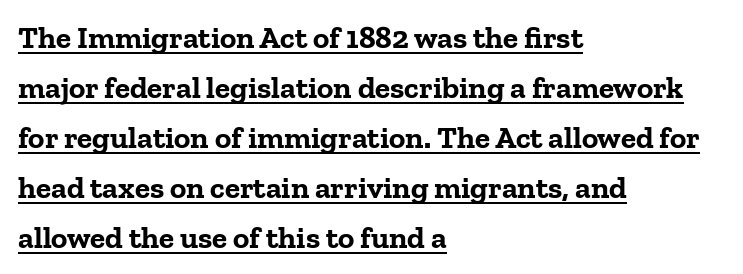
Has an underline been added? It has. Look at the tracking — it's just the regular setting, nothing added. Horizontal alignment here is leftward, the default for most running prose. Does the lettering tilt? It doesn't — this is upright.
